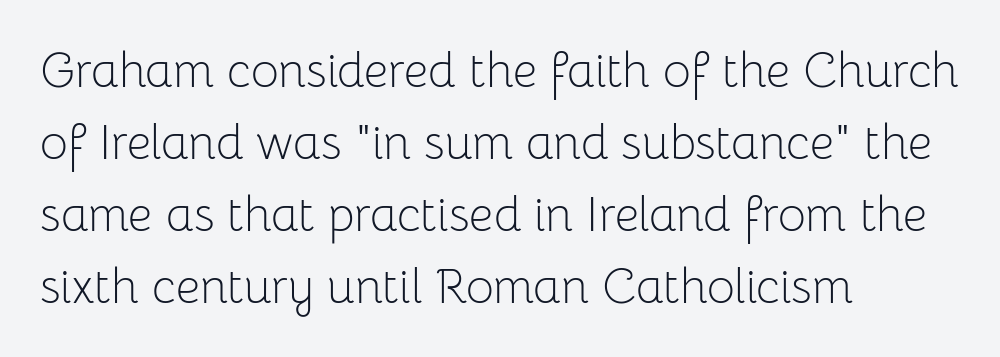
Nope, not italic — everything's standing straight. The glyphs in this specimen are sans serif. Stem width sits at or under what a default text font uses. Each line starts at the same left margin while the right side varies. The passage shown is typed in a proportional face where columns would drift.
